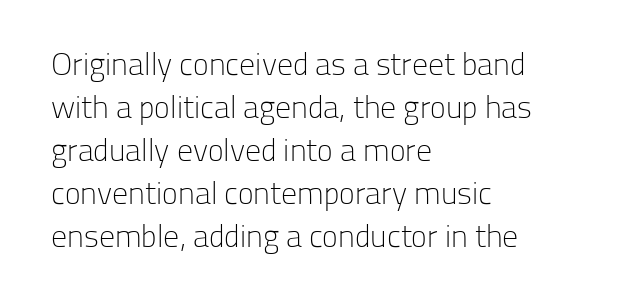
It's the straight-up-and-down kind of type. The rows are spaced the way most documents space them. The typesetter chose a ragged-right arrangement here. The space beneath each line is pristine and unruled. Words appear dense and cohesive because spacing is normal. Check where the strokes stop: nothing finishes them off — pure sans.
